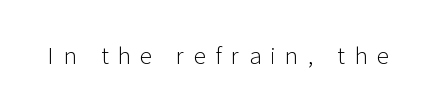
Q: Is the text bold? A: No.
Q: Is the text italic (slanted)? A: No, it is upright.
Q: Is the text underlined? A: No.
Q: Is the spacing between letters normal or unusually wide? A: Unusually wide.
